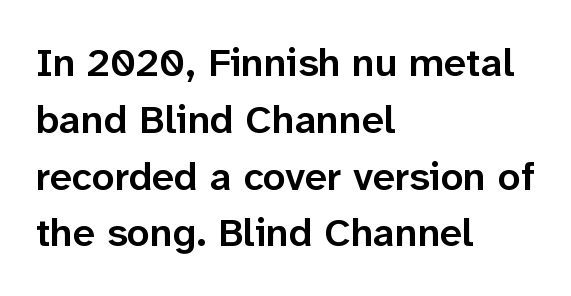
Q: Is the text bold? A: Semi-bold.
Q: Is the text italic (slanted)? A: No, it is upright.
Q: Is the typeface a serif or a sans-serif typeface? A: Sans-serif.
Q: Is the text underlined? A: No.
Q: How is the paragraph aligned? A: Left-aligned.
Q: Is the spacing between letters normal or unusually wide? A: Normal.
Q: Is the spacing between lines tight, normal or loose? A: Normal.
Q: Width (condensed, normal, or wide)? A: Normal.
Q: Stroke contrast? A: Low.
Q: x-height? A: Medium.
Q: Monospaced? A: No.
